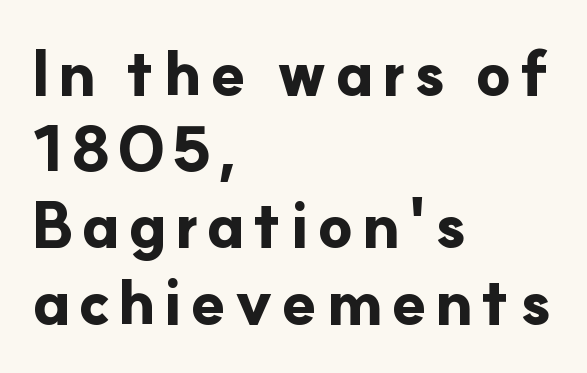
{"serif": "no", "italic": "no", "bold": "yes", "weight": "bold", "width": "normal", "stroke_contrast": "low", "x_height": "small", "monospaced": "no", "underline": "no", "align": "left", "line_spacing_ratio": 1.21, "glyph_px": 63}
